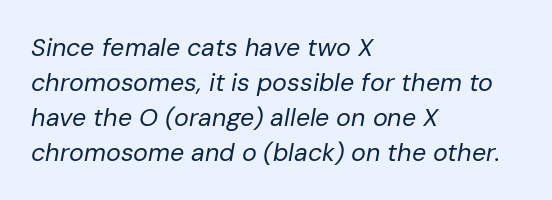
{"italic": "yes", "lean": "right", "slant_degrees": 10, "bold": "no", "underline": "no", "align": "left", "line_spacing": "normal", "line_spacing_ratio": 1.4, "letter_spacing": "normal", "letter_spacing_em": 0.0, "glyph_px": 25}
